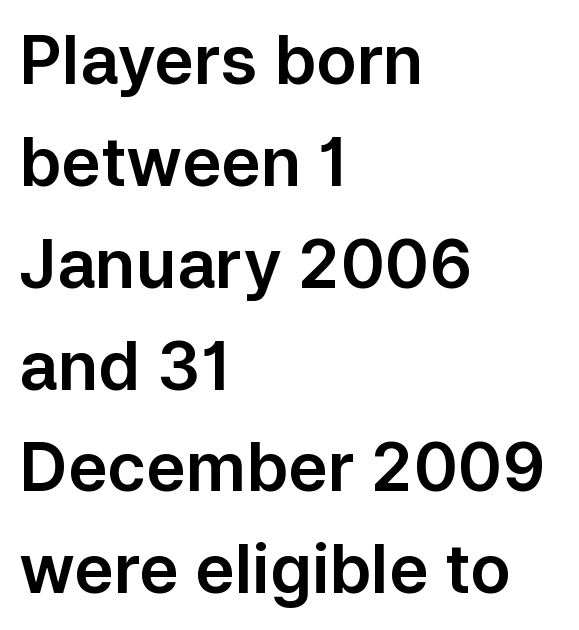
The image shows 67 px sans-serif type, upright; set left-aligned, normal line spacing (1.52x), normal letter spacing, not underlined; low stroke contrast and a medium x-height.
